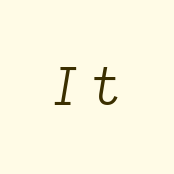
No extra ink here — the face is not bold. The passage shown is typed in a proportional face where columns would drift. The typography opts for an oblique posture over an upright one. This rendering features lettering with no underline. Short note: letters widely spaced.
